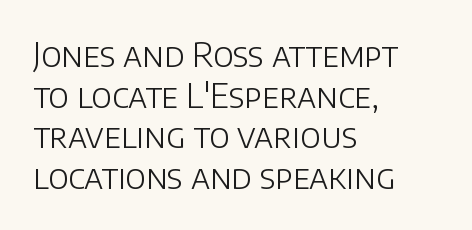
Q: Is the text bold? A: No.
Q: Is the text italic (slanted)? A: No, it is upright.
Q: Is the typeface a serif or a sans-serif typeface? A: Sans-serif.
Q: Is the text underlined? A: No.
Q: How is the paragraph aligned? A: Left-aligned.
Q: Is the spacing between letters normal or unusually wide? A: Normal.
Q: Width (condensed, normal, or wide)? A: Normal.
Q: Stroke contrast? A: Low.
Q: x-height? A: Large.
Q: Monospaced? A: No.
